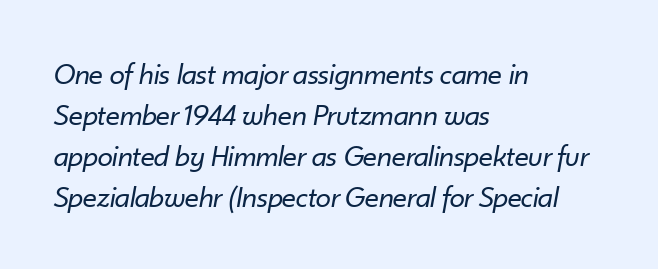
Regarding leading, the lines here are spaced in the standard way. This is oblique type, the kind used for emphasis or titles. The line texture is even and compact thanks to regular tracking. Is this a heavy cut? Hardly; it is regular or lighter.
